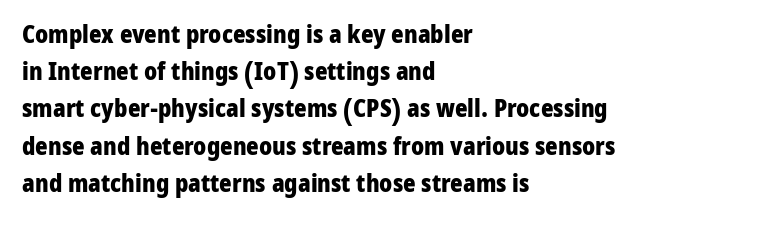
Q: Is the text bold? A: Yes.
Q: Is the text italic (slanted)? A: No, it is upright.
Q: Is the text underlined? A: No.
Q: How is the paragraph aligned? A: Left-aligned.
Q: Is the spacing between letters normal or unusually wide? A: Normal.
Q: Is the spacing between lines tight, normal or loose? A: Normal.
